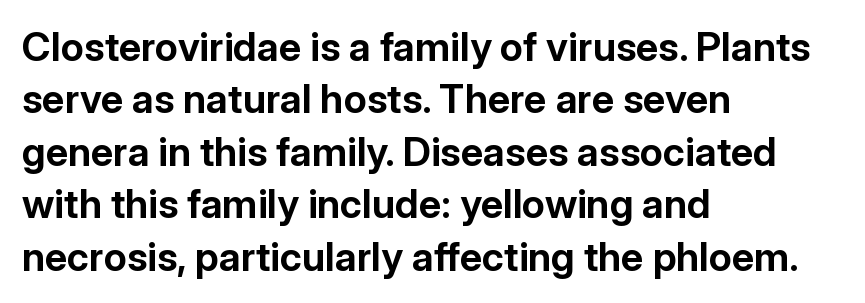
What kind of face is this? One without serifs — a sans. The strip under each line holds only bare page. The typesetter chose a ragged-right arrangement here. You could call the tracking neutral — neither tight nor loose. Ordinary non-slanted type is in use. Emphasis by weight is at full strength: bold.
